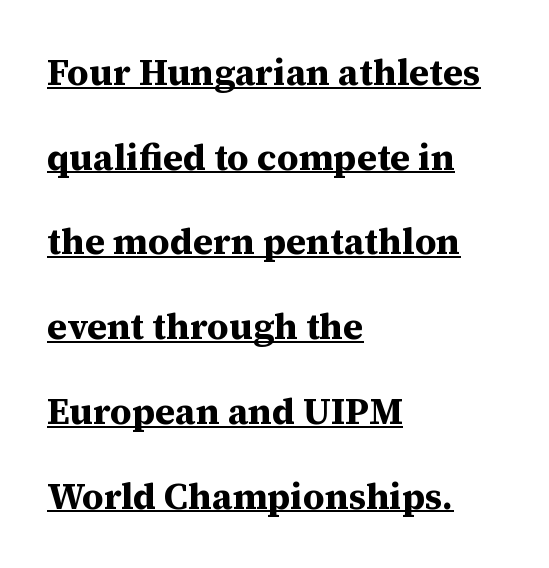
Q: Is the text bold? A: Yes.
Q: Is the text italic (slanted)? A: No, it is upright.
Q: Is the typeface a serif or a sans-serif typeface? A: Serif.
Q: Is the text underlined? A: Yes.
Q: How is the paragraph aligned? A: Left-aligned.
Q: Is the spacing between letters normal or unusually wide? A: Normal.
Q: Is the spacing between lines tight, normal or loose? A: Loose.
Q: Width (condensed, normal, or wide)? A: Normal.
Q: Stroke contrast? A: Medium.
Q: x-height? A: Medium.
Q: Monospaced? A: No.
